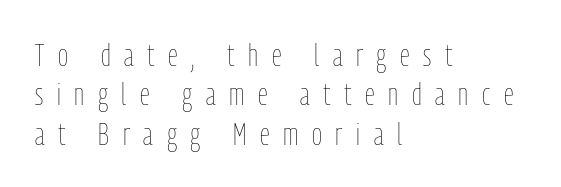
The image shows 31 px thin, condensed type, upright; set left-aligned, normal line spacing (1.27x), unusually wide letter spacing (+0.44 em), not underlined; low stroke contrast and a medium x-height.
